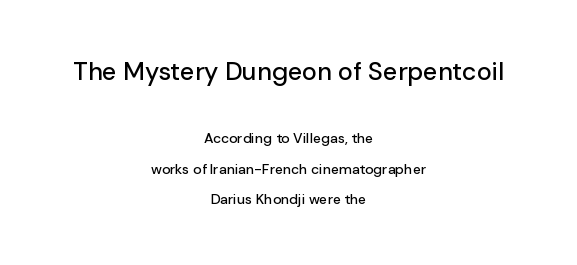
{"italic": "no", "underline": "no", "align": "center", "line_spacing": "loose", "line_spacing_ratio": 2.17, "letter_spacing": "normal", "letter_spacing_em": 0.0, "larger_block": "first", "size_ratio": 1.79, "glyph_px": 25}
